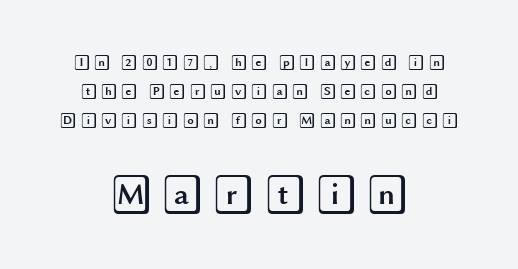
The image shows 40 px wide type, upright; set centered, line spacing 1.8x, not underlined; the second (bottom) block is 2.5x larger; a large x-height.
